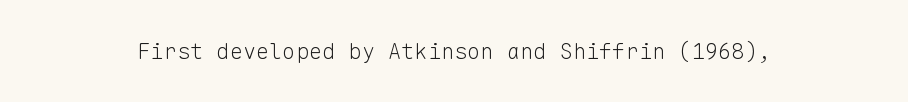
The space directly below the letters is spotless. Quick note: not italic, upright. The line texture is even and compact thanks to regular tracking. These glyphs show unthickened strokes, regular width or finer.
